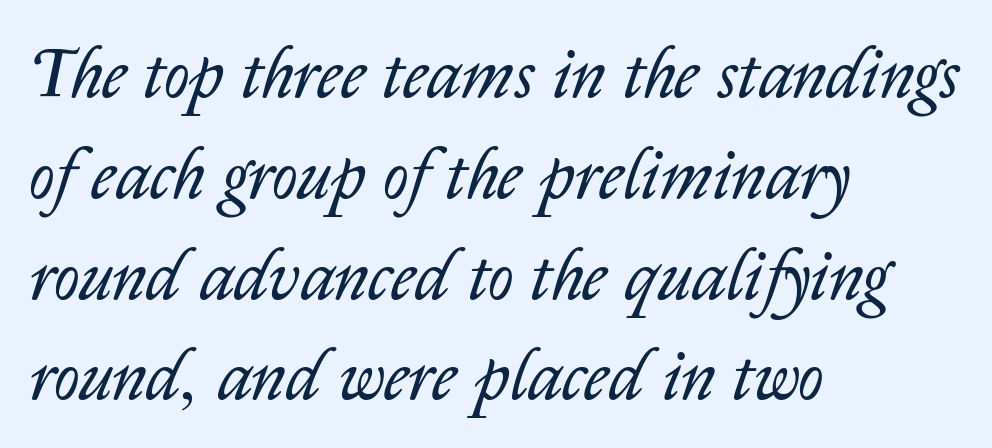
Stroke thickness stays within the range of a standard reading face or lighter. The vertical gap from one line to the next is medium. One-word summary of the alignment: left. Think of a printed novel: that variable character pitch is what you see here.
